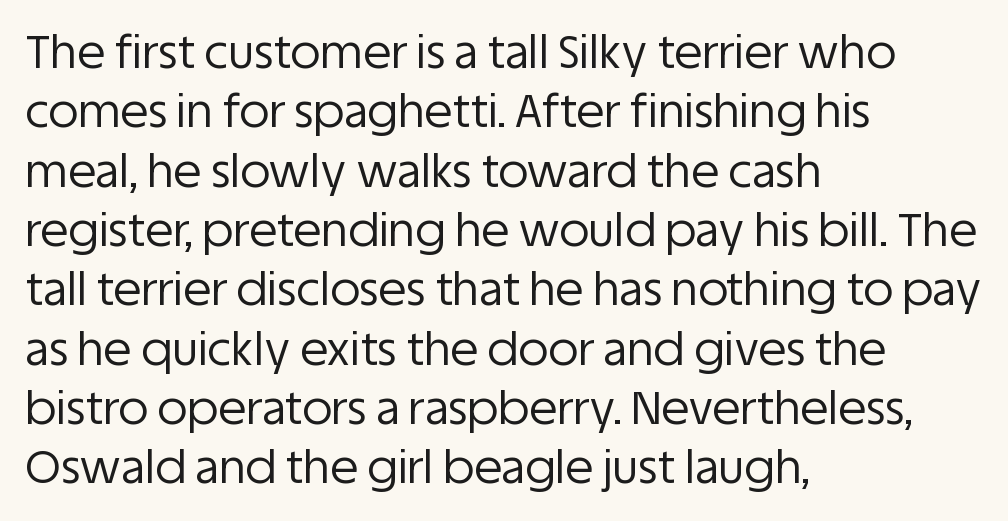
Q: Is the text bold? A: No.
Q: Is the text italic (slanted)? A: No, it is upright.
Q: Is the typeface a serif or a sans-serif typeface? A: Sans-serif.
Q: Is the text underlined? A: No.
Q: How is the paragraph aligned? A: Left-aligned.
Q: Is the spacing between letters normal or unusually wide? A: Normal.
Q: Is the spacing between lines tight, normal or loose? A: Normal.
Q: Width (condensed, normal, or wide)? A: Normal.
Q: Stroke contrast? A: Low.
Q: x-height? A: Large.
Q: Monospaced? A: No.
